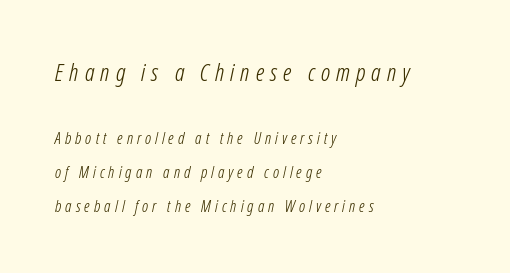
The image shows 24 px text type, italic (leaning right); set left-aligned, loose line spacing (2.14x), unusually wide letter spacing (+0.25 em), not underlined; the first (top) block is 1.5x larger.
